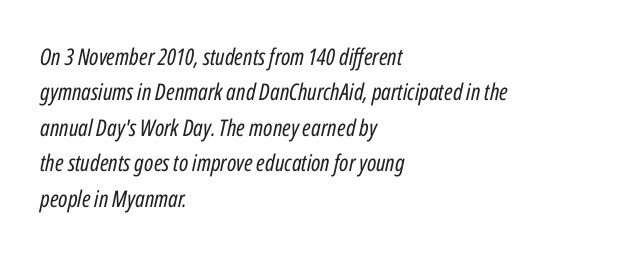
{"italic": "yes", "lean": "right", "slant_degrees": 12, "bold": "no", "underline": "no", "align": "left", "line_spacing": "normal", "line_spacing_ratio": 1.54, "letter_spacing": "normal", "letter_spacing_em": 0.0, "glyph_px": 23}
